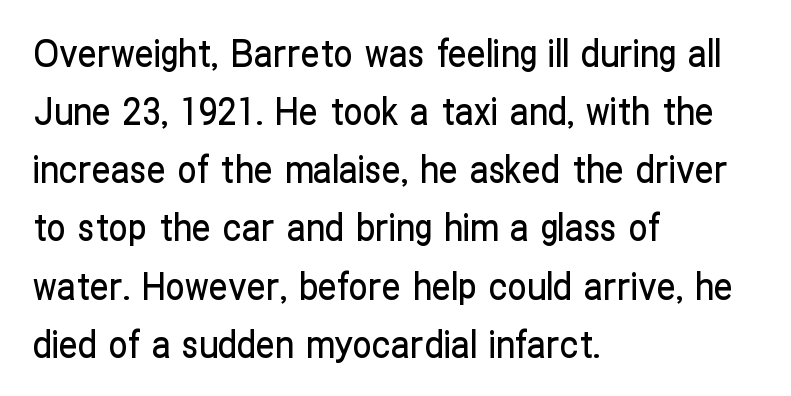
Q: Is the text italic (slanted)? A: No, it is upright.
Q: Is the typeface a serif or a sans-serif typeface? A: Sans-serif.
Q: Is the text underlined? A: No.
Q: How is the paragraph aligned? A: Left-aligned.
Q: Is the spacing between letters normal or unusually wide? A: Normal.
Q: Is the spacing between lines tight, normal or loose? A: Normal.
Q: Width (condensed, normal, or wide)? A: Condensed.
Q: Stroke contrast? A: Low.
Q: x-height? A: Medium.
Q: Monospaced? A: No.
